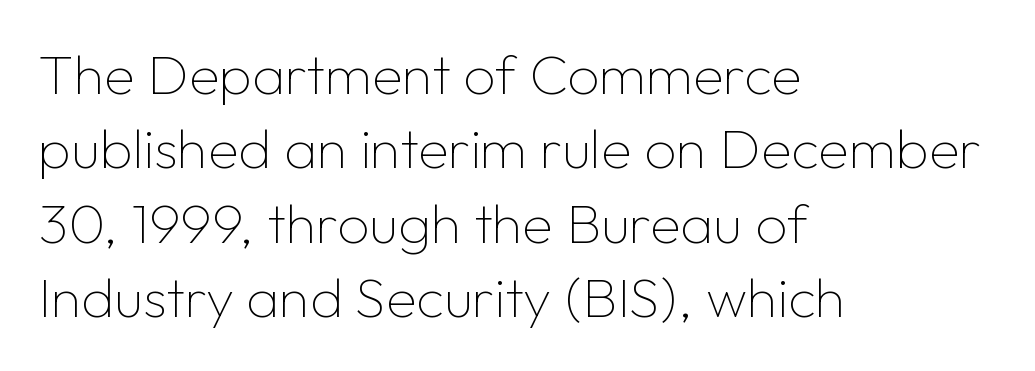
The image shows 56 px thin sans-serif type, upright; set left-aligned, normal line spacing (1.33x), normal letter spacing, not underlined; low stroke contrast and a medium x-height.
